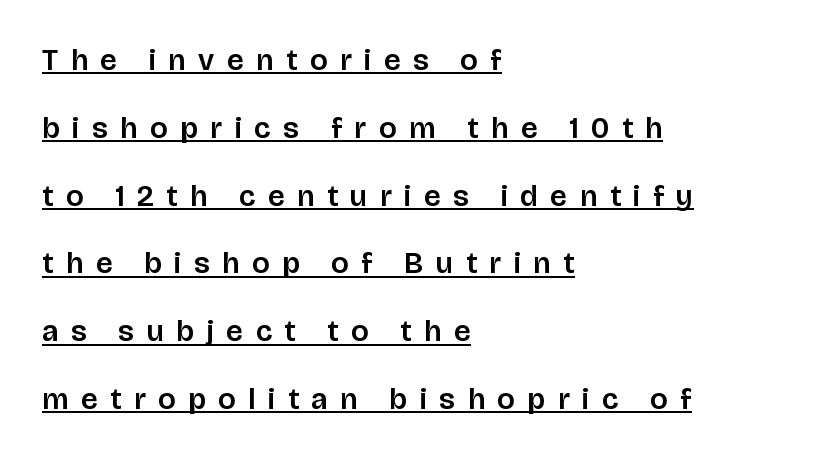
{"serif": "no", "italic": "no", "width": "normal", "stroke_contrast": "low", "x_height": "large", "monospaced": "no", "underline": "yes", "align": "left", "line_spacing": "loose", "line_spacing_ratio": 2.26, "letter_spacing": "wide", "letter_spacing_em": 0.42, "glyph_px": 30}
